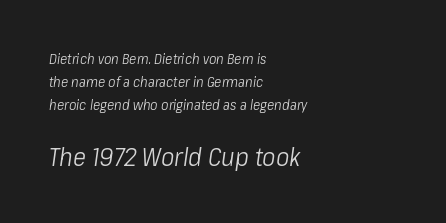
Q: Is the text bold? A: No.
Q: Is the text italic (slanted)? A: Yes, it leans right by about 8 degrees.
Q: Is the text underlined? A: No.
Q: How is the paragraph aligned? A: Left-aligned.
Q: Is the spacing between letters normal or unusually wide? A: Normal.
Q: Is the spacing between lines tight, normal or loose? A: Normal.
Q: Which block of text is set in a larger size, the first (top) or the second (bottom)? A: The second (bottom) one.
